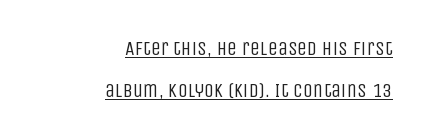
The letters stand straight up with perfectly vertical stems. Is the stroke heavy? The answer is a plain regular-or-lighter. The text block is weighted toward the right margin, trailing off unevenly leftward. The rendered words wear a rule along their underside. The rendering uses a large line-height, opening up the rows.
